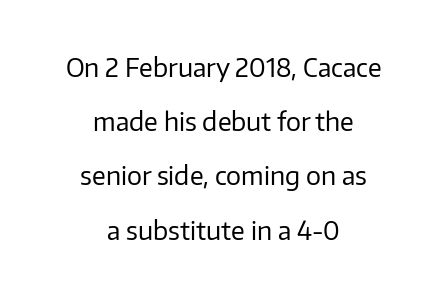
Q: Is the text bold? A: No.
Q: Is the text italic (slanted)? A: No, it is upright.
Q: Is the text underlined? A: No.
Q: How is the paragraph aligned? A: Centered.
Q: Is the spacing between letters normal or unusually wide? A: Normal.
Q: Is the spacing between lines tight, normal or loose? A: Loose.
